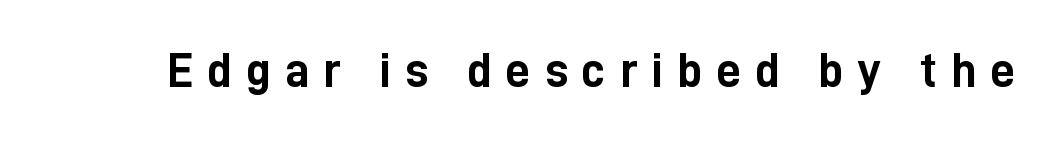
The image shows 49 px semibold, condensed sans-serif type, upright; set unusually wide letter spacing (+0.28 em), not underlined; low stroke contrast and a medium x-height.
